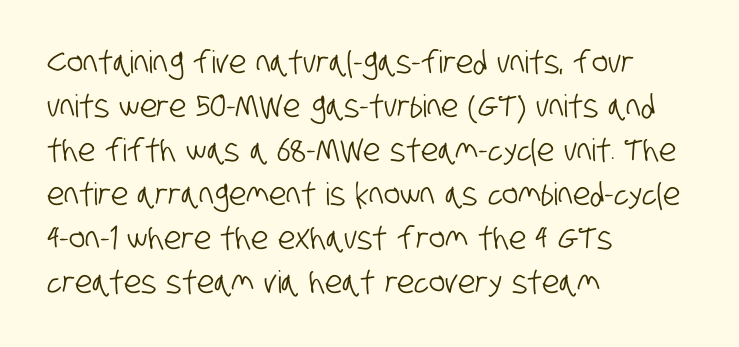
The image shows 31 px condensed sans-serif type; set left-aligned, normal line spacing (1.42x), normal letter spacing, not underlined; low stroke contrast and a large x-height.
